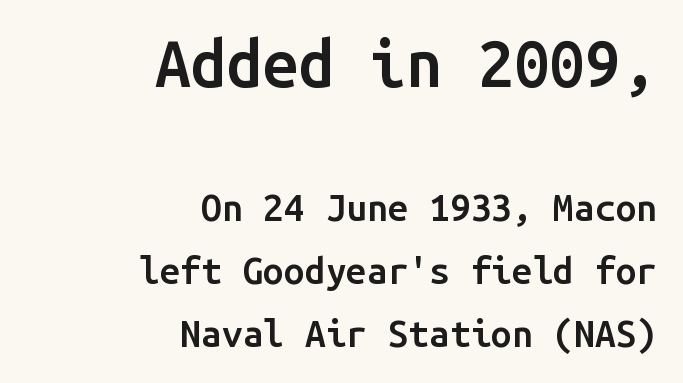
{"serif": "no", "italic": "no", "bold": "semi", "weight": "semibold", "width": "normal", "stroke_contrast": "low", "x_height": "medium", "monospaced": "yes", "underline": "no", "align": "right", "line_spacing": "normal", "line_spacing_ratio": 1.7, "letter_spacing": "normal", "letter_spacing_em": 0.0, "larger_block": "first", "size_ratio": 1.73, "glyph_px": 64}
